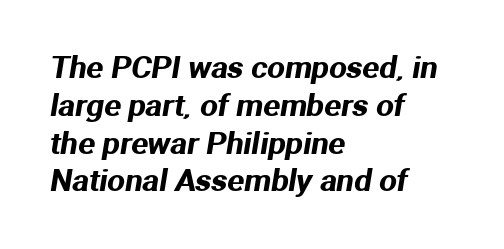
The line texture is even and compact thanks to regular tracking. Looks like regular typesetting: each glyph gets only the width it needs. Glance below the letters and you will spot only blank space. The typeface chosen for these lines omits serifs.
